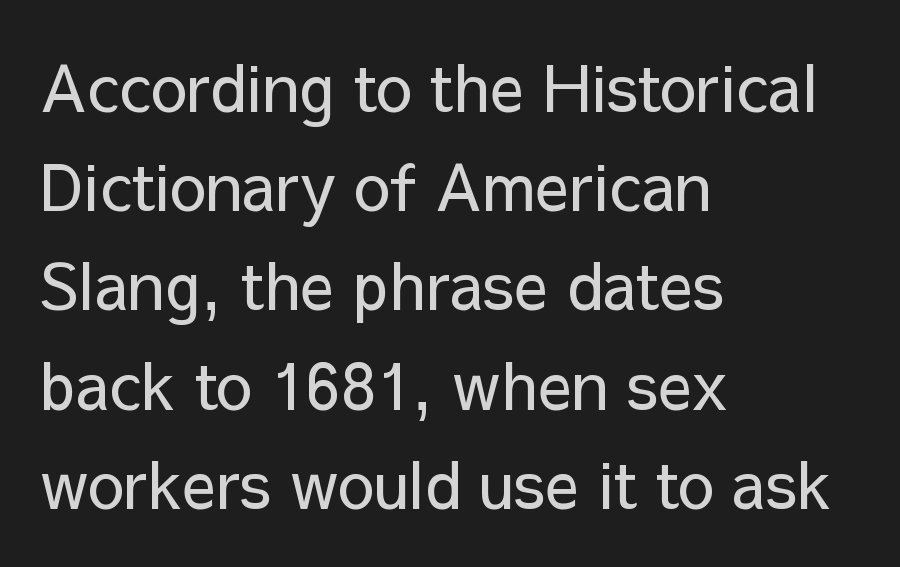
{"serif": "no", "italic": "no", "bold": "no", "weight": "regular", "width": "normal", "stroke_contrast": "low", "x_height": "medium", "monospaced": "no", "underline": "no", "align": "left", "line_spacing": "normal", "line_spacing_ratio": 1.55, "letter_spacing": "normal", "letter_spacing_em": 0.0, "glyph_px": 64}
